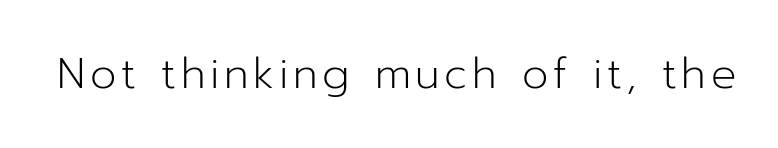
The lettering holds an erect, upright posture throughout. The letters look calm and open, with moderate or lighter stems. The zone under the glyphs is completely vacant. Think of a printed novel: that variable character pitch is what you see here. Type style note: lacks serifs.
